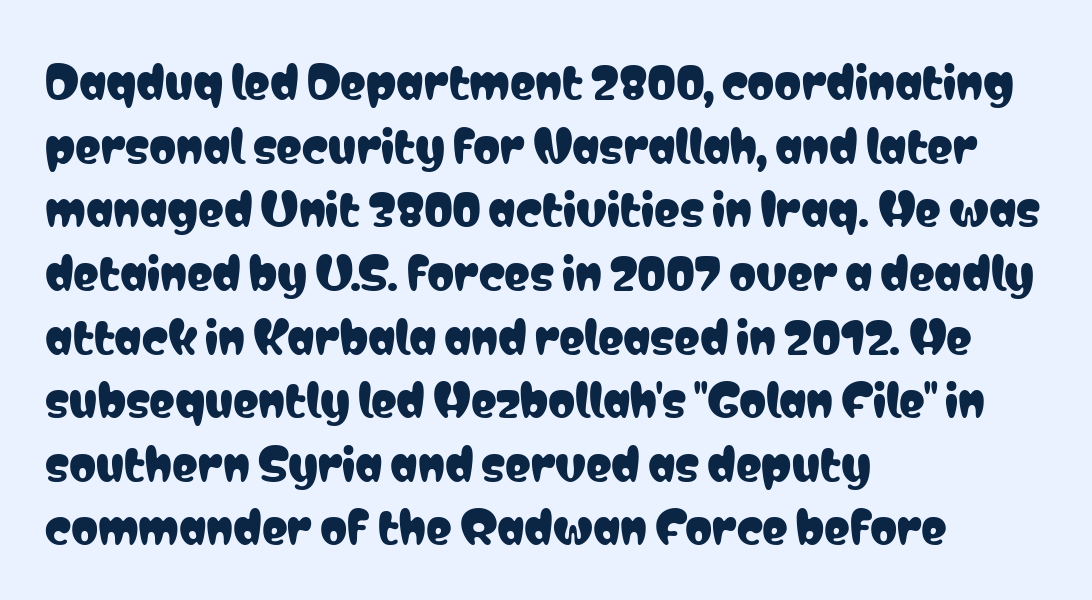
{"serif": "no", "italic": "no", "width": "condensed", "stroke_contrast": "low", "x_height": "medium", "monospaced": "no", "underline": "no", "align": "left", "line_spacing": "normal", "line_spacing_ratio": 1.48, "letter_spacing": "normal", "letter_spacing_em": 0.0, "glyph_px": 43}
